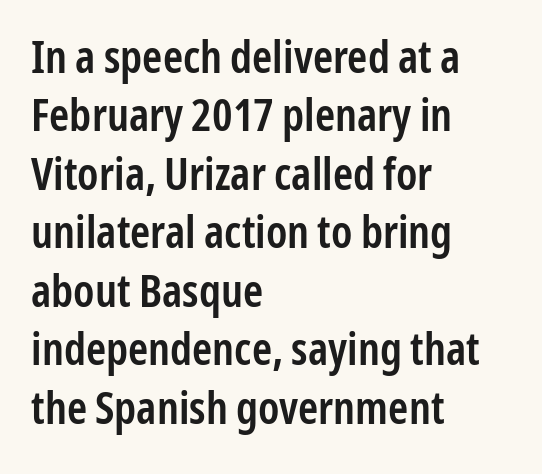
Varying glyph widths throughout — classic text-font behaviour. The paragraph shown leans on its left margin. Are there feet on the stems? There aren't — it's a sans. Semibold letterforms, between regular and bold. The vertical gap from one line to the next is medium.
